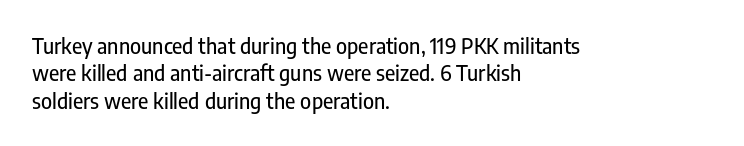
Q: Is the text italic (slanted)? A: No, it is upright.
Q: Is the text underlined? A: No.
Q: How is the paragraph aligned? A: Left-aligned.
Q: Is the spacing between letters normal or unusually wide? A: Normal.
Q: Is the spacing between lines tight, normal or loose? A: Normal.
